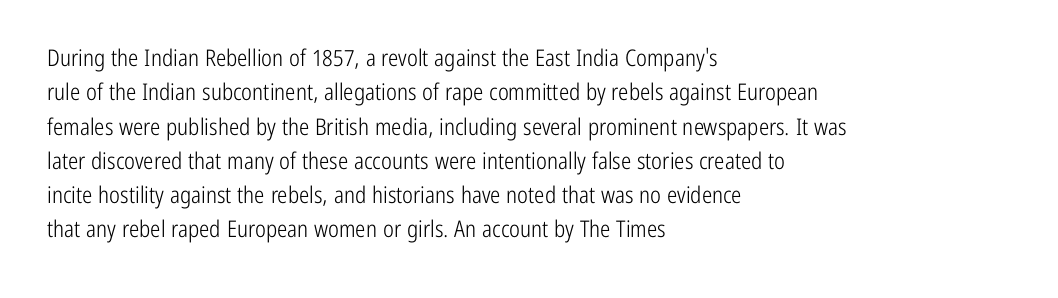
{"italic": "no", "bold": "no", "underline": "no", "align": "left", "line_spacing": "normal", "line_spacing_ratio": 1.49, "letter_spacing": "normal", "letter_spacing_em": 0.0, "glyph_px": 23}
